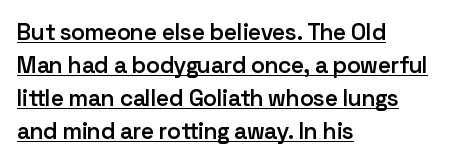
The string is rendered with underlining switched on. Heft: intermediate — a semibold. The letters stand straight up with perfectly vertical stems. These lines keep a tight, regular rhythm from letter to letter.
